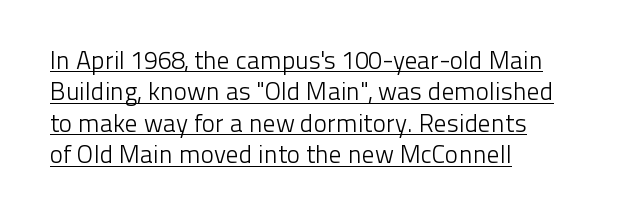
Q: Is the text bold? A: No.
Q: Is the text italic (slanted)? A: No, it is upright.
Q: Is the text underlined? A: Yes.
Q: How is the paragraph aligned? A: Left-aligned.
Q: Is the spacing between letters normal or unusually wide? A: Normal.
Q: Is the spacing between lines tight, normal or loose? A: Normal.
